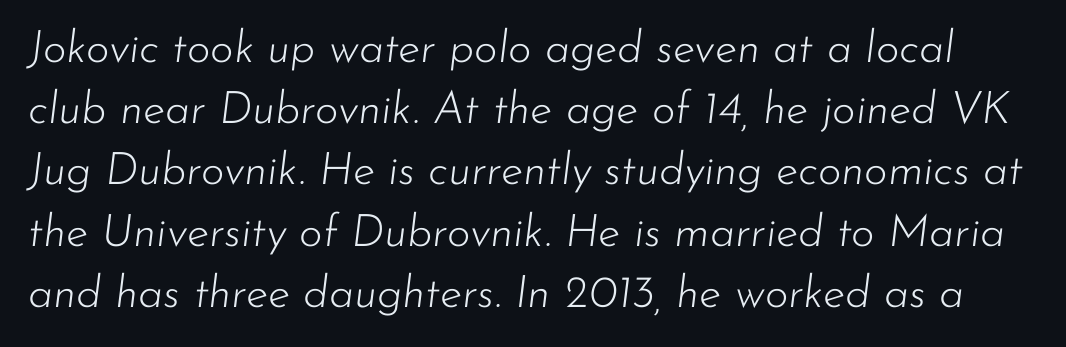
Is this a fixed-width face? No — the glyphs have proportional, varying widths. The typography opts for an oblique posture over an upright one. This is not heavy type; no bold has been used. The type is set solid horizontally, with unmodified tracking. This rendering features lettering with no underline.
